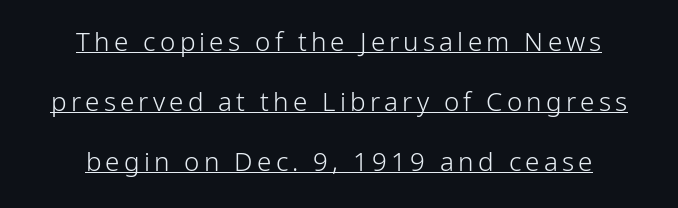
The image shows 26 px text type, upright; set centered, loose line spacing (2.3x), underlined.
